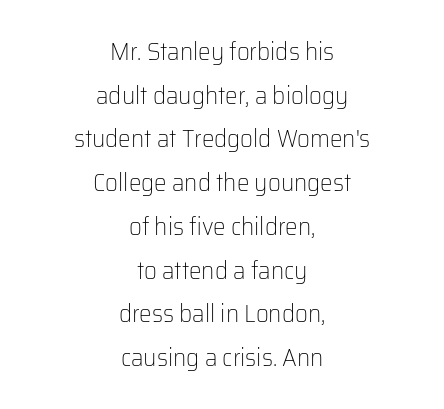
The image shows 25 px text type, upright; set centered, line spacing 1.75x, normal letter spacing, not underlined.
